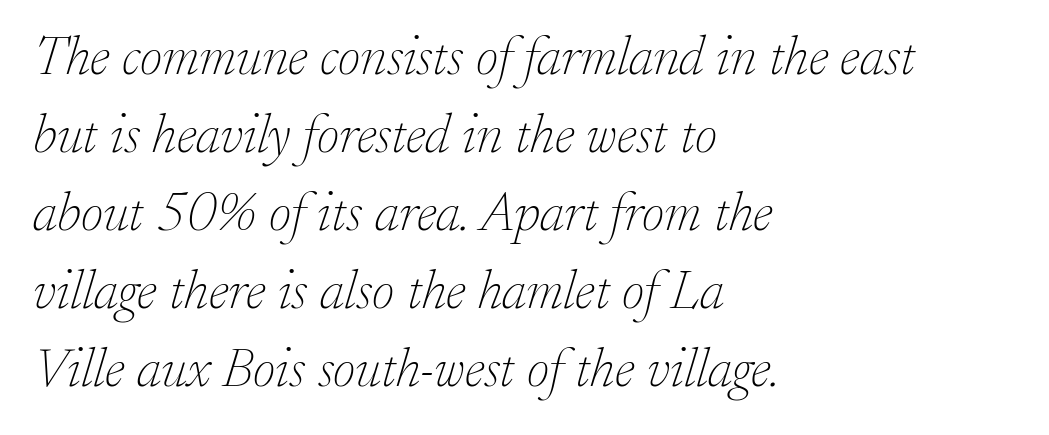
The image shows 55 px thin serif type, italic (leaning right); set left-aligned, normal line spacing (1.42x), normal letter spacing, not underlined; low stroke contrast and a small x-height.
